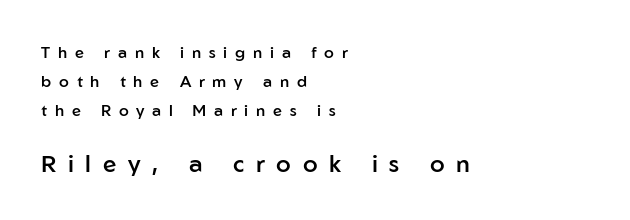
Q: Is the text bold? A: Semi-bold.
Q: Is the text italic (slanted)? A: No, it is upright.
Q: Is the text underlined? A: No.
Q: How is the paragraph aligned? A: Left-aligned.
Q: Is the spacing between letters normal or unusually wide? A: Unusually wide.
Q: Which block of text is set in a larger size, the first (top) or the second (bottom)? A: The second (bottom) one.
